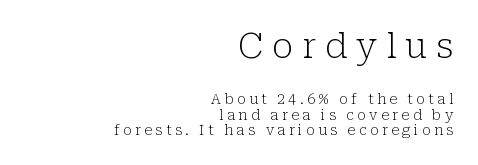
The image shows 35 px light serif type, upright; set right-aligned, tight line spacing (1.1x), unusually wide letter spacing (+0.25 em), not underlined; the first (top) block is 2.5x larger; low stroke contrast and a medium x-height.
